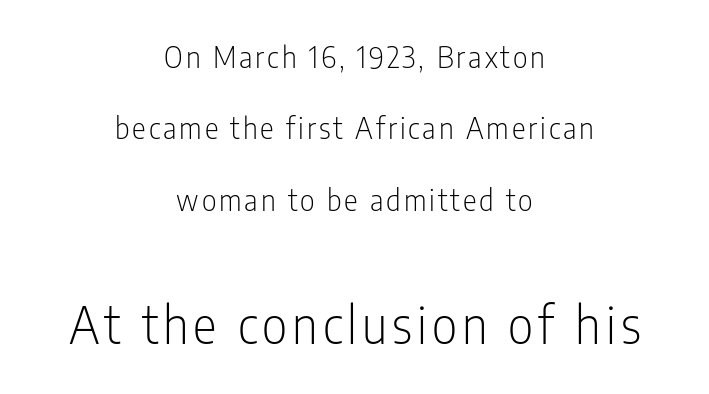
{"serif": "no", "italic": "no", "bold": "no", "weight": "light", "width": "condensed", "stroke_contrast": "low", "x_height": "medium", "monospaced": "no", "underline": "no", "align": "center", "line_spacing": "loose", "line_spacing_ratio": 2.46, "larger_block": "second", "size_ratio": 1.72, "glyph_px": 50}
